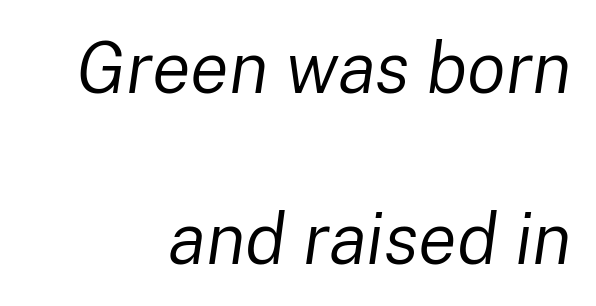
Q: Is the text bold? A: No.
Q: Is the text italic (slanted)? A: Yes, it leans right by about 8 degrees.
Q: Is the text underlined? A: No.
Q: How is the paragraph aligned? A: Right-aligned.
Q: Is the spacing between letters normal or unusually wide? A: Normal.
Q: Is the spacing between lines tight, normal or loose? A: Loose.
Q: Width (condensed, normal, or wide)? A: Normal.
Q: Stroke contrast? A: Low.
Q: x-height? A: Medium.
Q: Monospaced? A: No.
